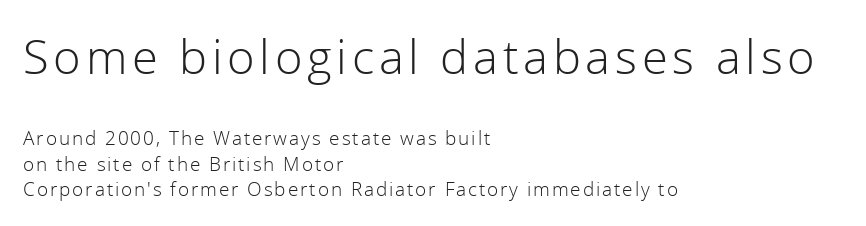
{"serif": "no", "italic": "no", "bold": "no", "weight": "light", "width": "normal", "x_height": "medium", "monospaced": "no", "underline": "no", "align": "left", "line_spacing": "normal", "line_spacing_ratio": 1.35, "larger_block": "first", "size_ratio": 2.47, "glyph_px": 47}
